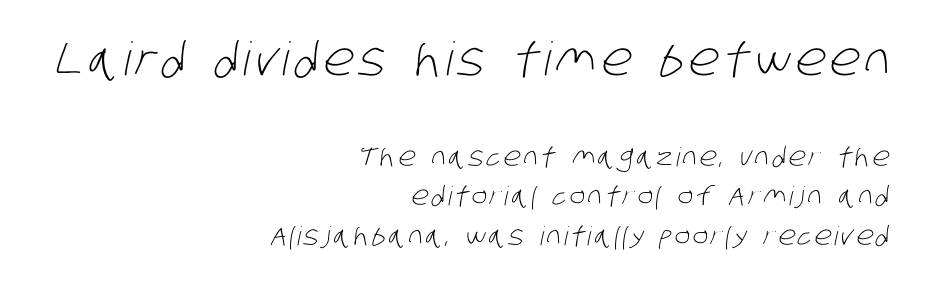
{"serif": "no", "bold": "no", "weight": "light", "width": "condensed", "stroke_contrast": "low", "x_height": "large", "monospaced": "no", "underline": "no", "align": "right", "line_spacing": "normal", "line_spacing_ratio": 1.52, "larger_block": "first", "size_ratio": 1.77, "glyph_px": 46}
